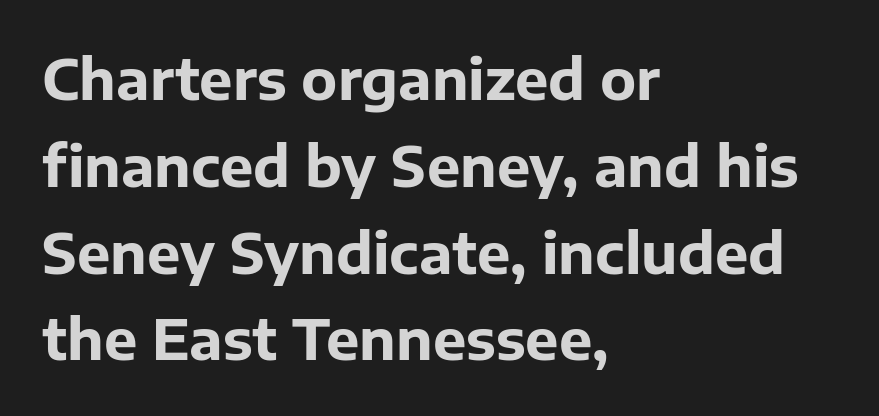
Every letter is thick-stroked: bold, no question. This is the regular roman posture of the typeface. No extra tracking has been applied to these lines. What's the leading like? Ordinary, nothing unusual. Character widths vary here, with narrow letters taking less room than wide ones. The setting favours the left margin, as ordinary paragraphs usually do.
